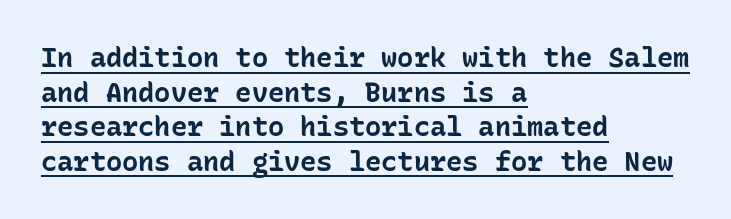
Q: Is the text bold? A: Yes.
Q: Is the text italic (slanted)? A: No, it is upright.
Q: Is the text underlined? A: Yes.
Q: How is the paragraph aligned? A: Left-aligned.
Q: Is the spacing between letters normal or unusually wide? A: Normal.
Q: Is the spacing between lines tight, normal or loose? A: Normal.
